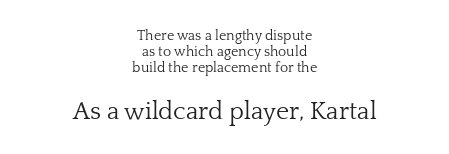
Q: Is the text bold? A: No.
Q: Is the text italic (slanted)? A: No, it is upright.
Q: Is the text underlined? A: No.
Q: How is the paragraph aligned? A: Centered.
Q: Is the spacing between letters normal or unusually wide? A: Normal.
Q: Which block of text is set in a larger size, the first (top) or the second (bottom)? A: The second (bottom) one.
